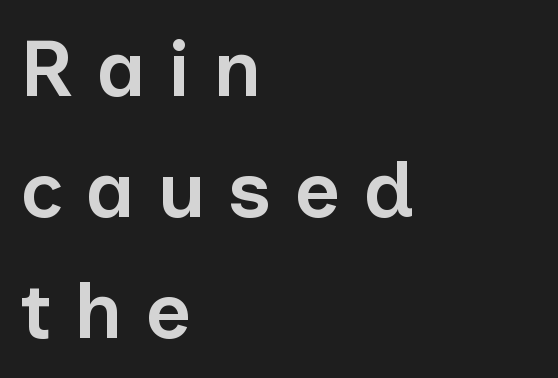
Q: Is the text bold? A: Semi-bold.
Q: Is the text italic (slanted)? A: No, it is upright.
Q: Is the typeface a serif or a sans-serif typeface? A: Sans-serif.
Q: Is the text underlined? A: No.
Q: How is the paragraph aligned? A: Left-aligned.
Q: Is the spacing between letters normal or unusually wide? A: Unusually wide.
Q: Is the spacing between lines tight, normal or loose? A: Normal.
Q: Width (condensed, normal, or wide)? A: Normal.
Q: Stroke contrast? A: Low.
Q: x-height? A: Medium.
Q: Monospaced? A: No.
